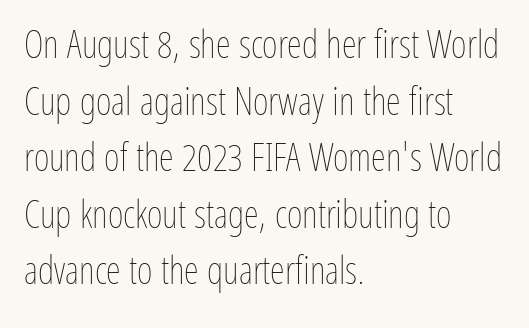
{"italic": "no", "bold": "no", "weight": "thin", "width": "condensed", "stroke_contrast": "low", "x_height": "medium", "monospaced": "no", "underline": "no", "align": "left", "line_spacing": "normal", "line_spacing_ratio": 1.49, "letter_spacing": "normal", "letter_spacing_em": 0.0, "glyph_px": 38}
